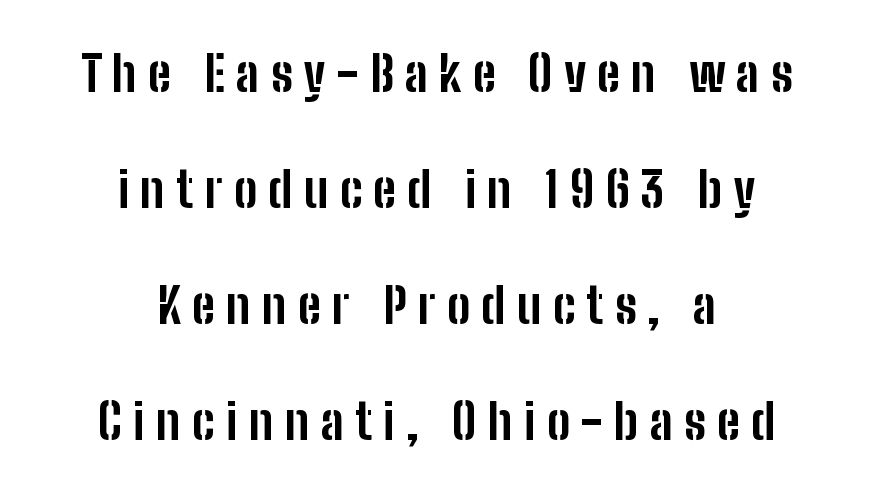
The rendering uses a large line-height, opening up the rows. Does the type have serifs? No, each stem ends abruptly. Line starts and ends both wander, symmetrically. Quick note: not italic, upright.
